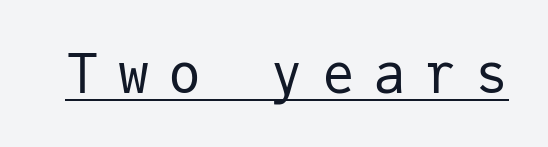
Q: Is the text bold? A: No.
Q: Is the text italic (slanted)? A: No, it is upright.
Q: Is the typeface a serif or a sans-serif typeface? A: Sans-serif.
Q: Is the text underlined? A: Yes.
Q: Is the spacing between letters normal or unusually wide? A: Unusually wide.
Q: Width (condensed, normal, or wide)? A: Normal.
Q: Stroke contrast? A: Low.
Q: x-height? A: Medium.
Q: Monospaced? A: Yes.
